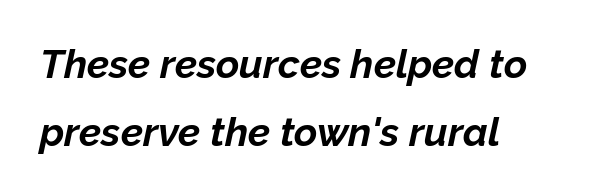
Q: Is the text bold? A: Yes.
Q: Is the text italic (slanted)? A: Yes, it leans right by about 12 degrees.
Q: Is the text underlined? A: No.
Q: How is the paragraph aligned? A: Left-aligned.
Q: Is the spacing between letters normal or unusually wide? A: Normal.
Q: Is the spacing between lines tight, normal or loose? A: Normal.
Q: Width (condensed, normal, or wide)? A: Normal.
Q: Stroke contrast? A: Low.
Q: x-height? A: Medium.
Q: Monospaced? A: No.
